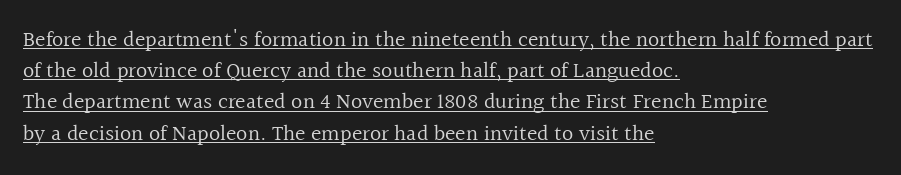
Casual observation: everything's shoved over to the left. Standard letterfit; no display-style spreading of the glyphs. Do the letters lean? They stand straight. If you measured baseline to baseline, you'd find a middling distance. Check the space under the baseline: a stroke is drawn there. The characters are drawn with everyday or finer stroke widths.
